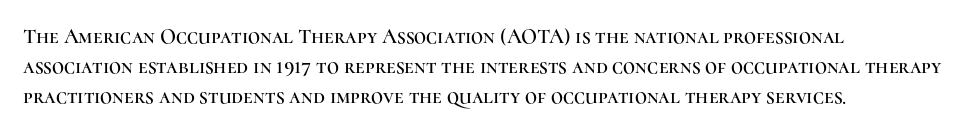
Q: Is the text italic (slanted)? A: No, it is upright.
Q: Is the text underlined? A: No.
Q: How is the paragraph aligned? A: Left-aligned.
Q: Is the spacing between letters normal or unusually wide? A: Normal.
Q: Is the spacing between lines tight, normal or loose? A: Normal.
